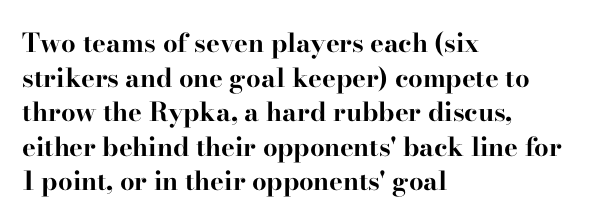
The image shows 26 px bold type, upright; set left-aligned, normal line spacing (1.33x), normal letter spacing, not underlined.
